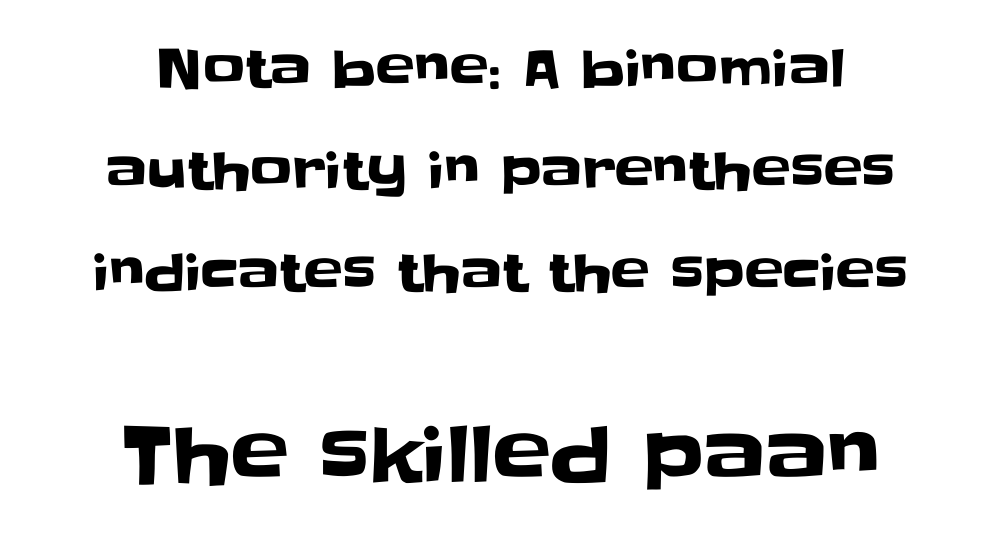
The image shows 78 px sans-serif type, upright; set centered, loose line spacing (1.96x), normal letter spacing, not underlined; the second (bottom) block is 1.5x larger; low stroke contrast and a large x-height.
